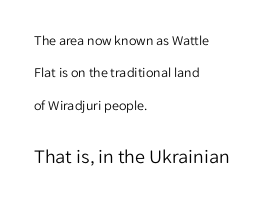
Is the letter spacing exaggerated? No — it looks like the ordinary default. Posture: vertical. Compared with a typical body face, this is equally light or lighter still. Plain, unruled lines of type. This sample is left-justified, so line endings fall wherever the words run out. Leading is clearly above the norm, producing a sparse column.
